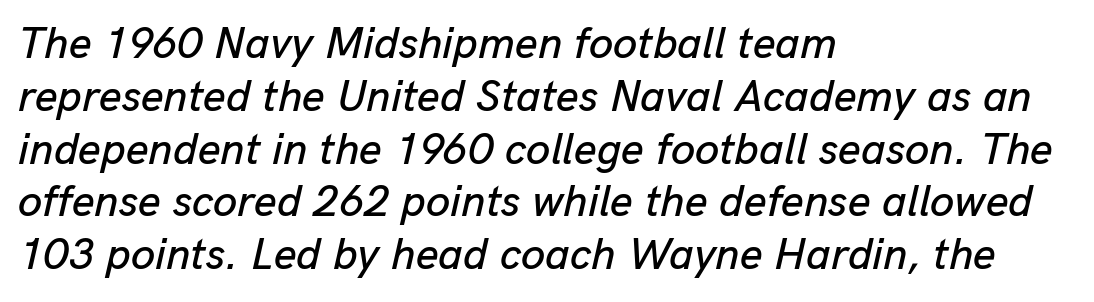
One-word summary of the alignment: left. Students, note that the glyphs here touch the page at normal intervals. Slant detected: the letters are inclined. Descenders are the only things crossing below the line. Think of a printed novel: that variable character pitch is what you see here.
